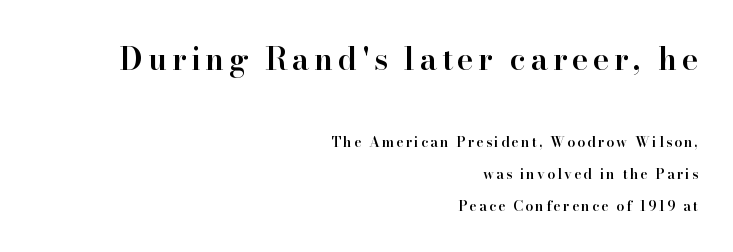
{"serif": "yes", "italic": "no", "bold": "semi", "weight": "semibold", "width": "normal", "stroke_contrast": "high", "x_height": "small", "monospaced": "no", "underline": "no", "align": "right", "line_spacing": "loose", "line_spacing_ratio": 2.29, "larger_block": "first", "size_ratio": 2.21, "glyph_px": 31}
